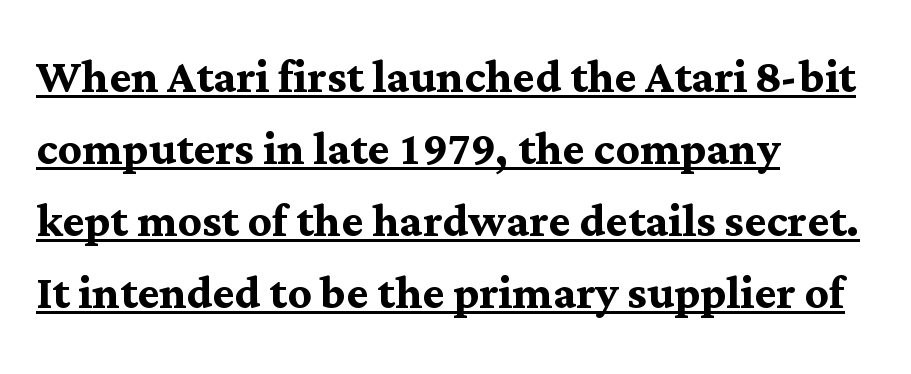
Q: Is the text bold? A: Yes.
Q: Is the text italic (slanted)? A: No, it is upright.
Q: Is the typeface a serif or a sans-serif typeface? A: Serif.
Q: Is the text underlined? A: Yes.
Q: How is the paragraph aligned? A: Left-aligned.
Q: Is the spacing between letters normal or unusually wide? A: Normal.
Q: Width (condensed, normal, or wide)? A: Normal.
Q: Stroke contrast? A: Medium.
Q: x-height? A: Medium.
Q: Monospaced? A: No.
